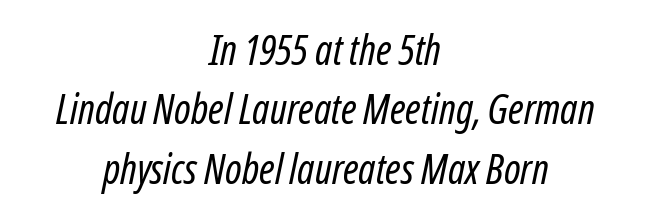
Q: Is the text bold? A: No.
Q: Is the text italic (slanted)? A: Yes, it leans right by about 12 degrees.
Q: Is the text underlined? A: No.
Q: How is the paragraph aligned? A: Centered.
Q: Is the spacing between letters normal or unusually wide? A: Normal.
Q: Is the spacing between lines tight, normal or loose? A: Normal.
Q: Width (condensed, normal, or wide)? A: Condensed.
Q: Stroke contrast? A: Low.
Q: x-height? A: Medium.
Q: Monospaced? A: No.
